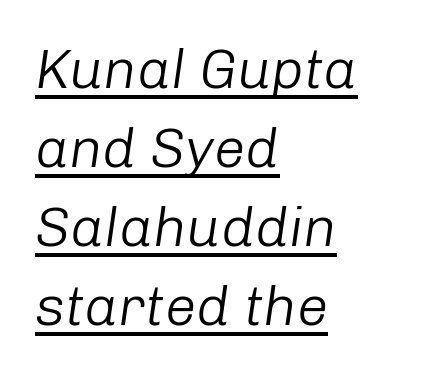
Q: Is the text bold? A: No.
Q: Is the text italic (slanted)? A: Yes, it leans right by about 8 degrees.
Q: Is the text underlined? A: Yes.
Q: How is the paragraph aligned? A: Left-aligned.
Q: Is the spacing between letters normal or unusually wide? A: Normal.
Q: Is the spacing between lines tight, normal or loose? A: Normal.
Q: Width (condensed, normal, or wide)? A: Normal.
Q: Stroke contrast? A: Low.
Q: x-height? A: Medium.
Q: Monospaced? A: No.
